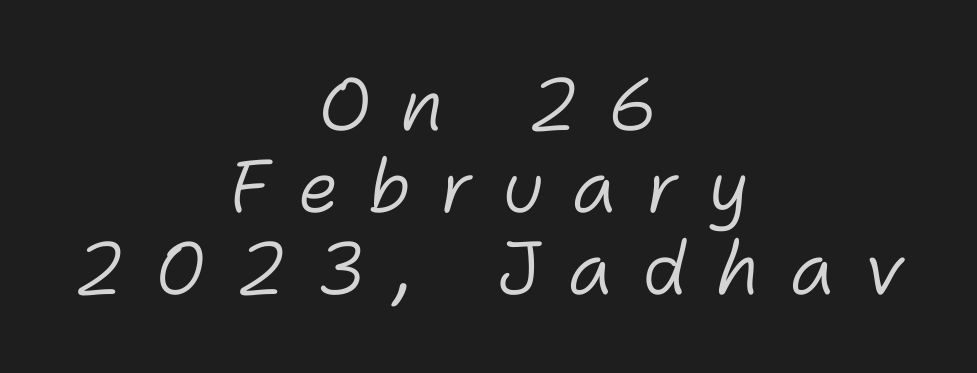
Q: Is the text bold? A: No.
Q: Is the text italic (slanted)? A: Yes, it leans right by about 11 degrees.
Q: Is the text underlined? A: No.
Q: How is the paragraph aligned? A: Centered.
Q: Is the spacing between letters normal or unusually wide? A: Unusually wide.
Q: Is the spacing between lines tight, normal or loose? A: Tight.
Q: Width (condensed, normal, or wide)? A: Normal.
Q: Stroke contrast? A: Low.
Q: x-height? A: Medium.
Q: Monospaced? A: No.
